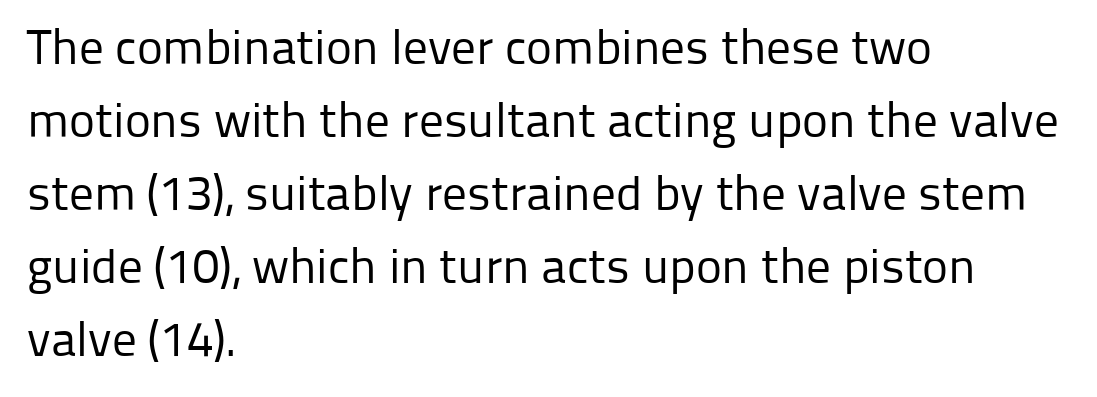
{"serif": "no", "italic": "no", "bold": "no", "weight": "regular", "width": "normal", "stroke_contrast": "low", "x_height": "medium", "monospaced": "no", "underline": "no", "align": "left", "line_spacing": "normal", "line_spacing_ratio": 1.49, "letter_spacing": "normal", "letter_spacing_em": 0.0, "glyph_px": 49}
